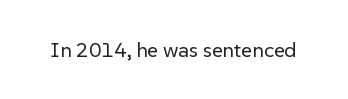
Q: Is the text bold? A: No.
Q: Is the text italic (slanted)? A: No, it is upright.
Q: Is the text underlined? A: No.
Q: Is the spacing between letters normal or unusually wide? A: Normal.
